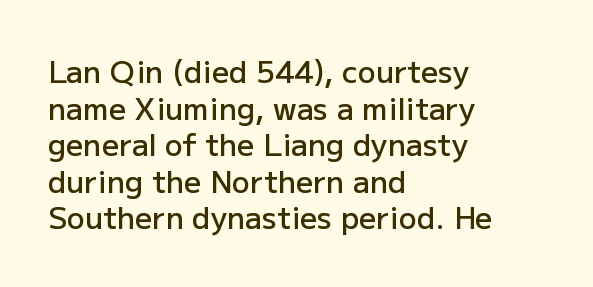
The image shows 30 px semibold sans-serif type, upright; set left-aligned, line spacing 1.22x, normal letter spacing, not underlined; low stroke contrast and a medium x-height.
